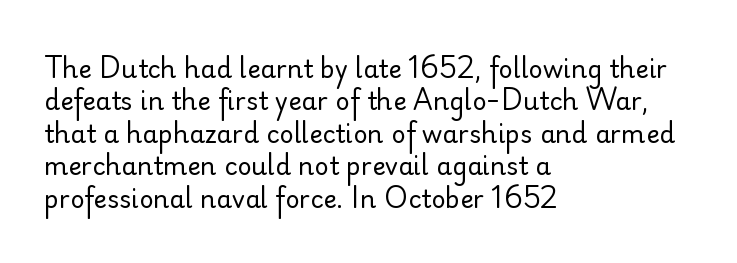
{"italic": "no", "bold": "no", "underline": "no", "align": "left", "line_spacing": "normal", "line_spacing_ratio": 1.3, "letter_spacing": "normal", "letter_spacing_em": 0.0, "glyph_px": 25}
